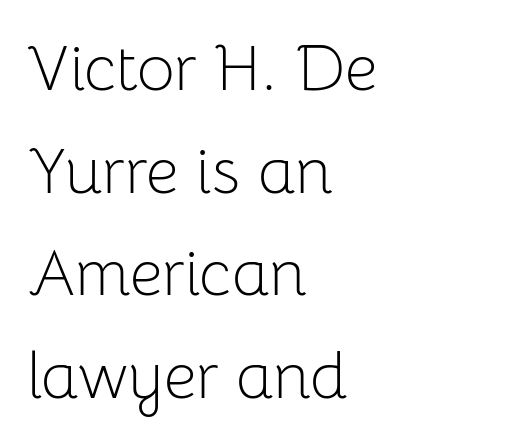
Letter spacing: default. When letters stand straight like this, we call the style roman or upright. Regarding serifs, this sample does without them. Spacing verdict: proportional, widths tailored to each character. Does the copy run flush right? No — it runs flush left.
